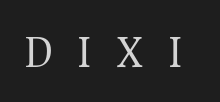
The image shows 48 px regular-weight serif type, upright; set unusually wide letter spacing (+0.48 em), not underlined; medium stroke contrast and a medium x-height.
